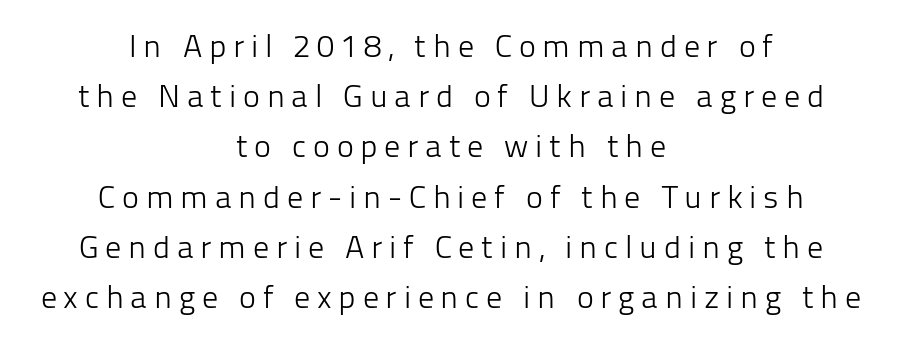
Q: Is the text bold? A: No.
Q: Is the text italic (slanted)? A: No, it is upright.
Q: Is the typeface a serif or a sans-serif typeface? A: Sans-serif.
Q: Is the text underlined? A: No.
Q: How is the paragraph aligned? A: Centered.
Q: Is the spacing between letters normal or unusually wide? A: Unusually wide.
Q: Is the spacing between lines tight, normal or loose? A: Normal.
Q: Width (condensed, normal, or wide)? A: Normal.
Q: Stroke contrast? A: Low.
Q: x-height? A: Medium.
Q: Monospaced? A: No.
